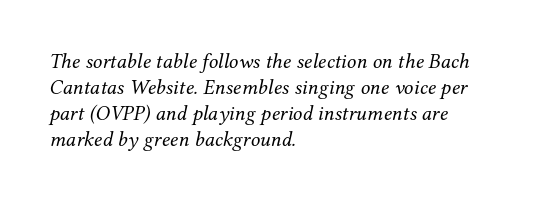
Q: Is the text bold? A: No.
Q: Is the text italic (slanted)? A: Yes, it leans right by about 12 degrees.
Q: Is the text underlined? A: No.
Q: How is the paragraph aligned? A: Left-aligned.
Q: Is the spacing between letters normal or unusually wide? A: Normal.
